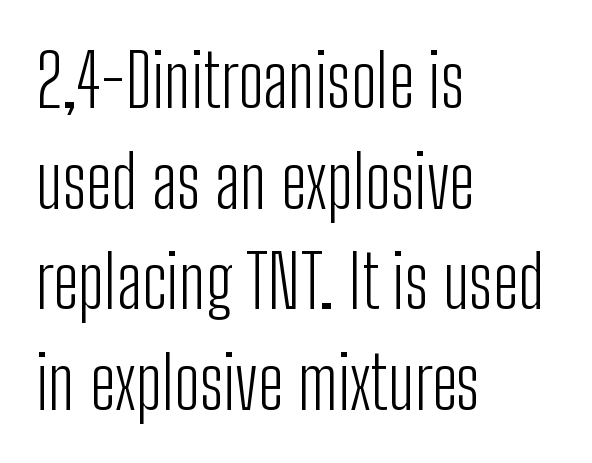
The image shows 73 px light, condensed sans-serif type, upright; set left-aligned, normal line spacing (1.38x), normal letter spacing, not underlined; low stroke contrast and a medium x-height.
